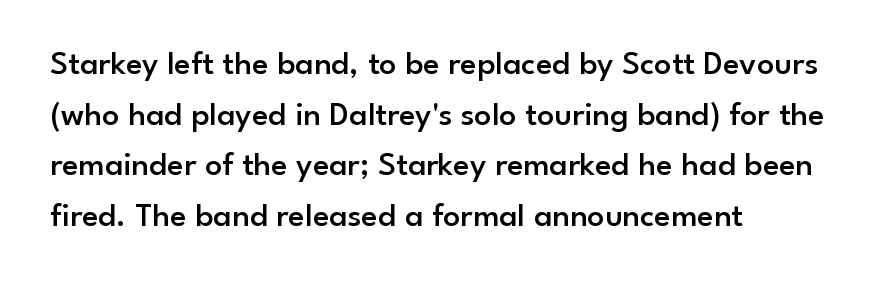
Q: Is the text bold? A: Semi-bold.
Q: Is the text italic (slanted)? A: No, it is upright.
Q: Is the typeface a serif or a sans-serif typeface? A: Sans-serif.
Q: Is the text underlined? A: No.
Q: How is the paragraph aligned? A: Left-aligned.
Q: Is the spacing between letters normal or unusually wide? A: Normal.
Q: Is the spacing between lines tight, normal or loose? A: Normal.
Q: Width (condensed, normal, or wide)? A: Normal.
Q: Stroke contrast? A: Low.
Q: x-height? A: Small.
Q: Monospaced? A: No.
